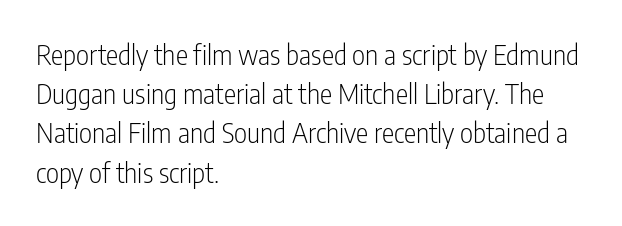
{"serif": "no", "italic": "no", "bold": "no", "weight": "light", "width": "condensed", "stroke_contrast": "low", "x_height": "medium", "monospaced": "no", "underline": "no", "align": "left", "line_spacing": "normal", "line_spacing_ratio": 1.4, "letter_spacing": "normal", "letter_spacing_em": 0.0, "glyph_px": 28}
